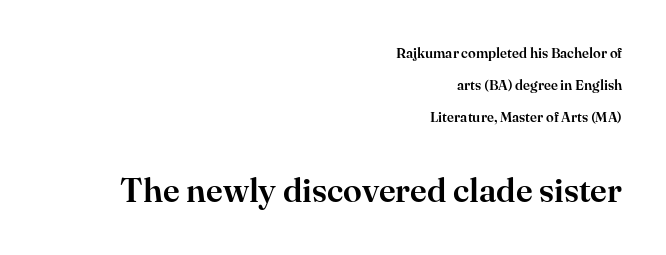
The image shows 34 px serif type, upright; set right-aligned, loose line spacing (2.3x), normal letter spacing, not underlined; the second (bottom) block is 2.43x larger; high stroke contrast and a small x-height.
